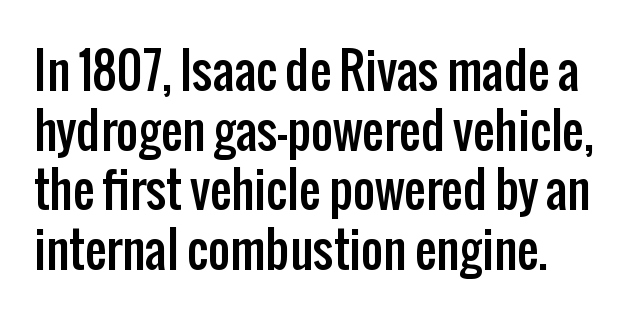
Q: Is the text italic (slanted)? A: No, it is upright.
Q: Is the typeface a serif or a sans-serif typeface? A: Sans-serif.
Q: Is the text underlined? A: No.
Q: Is the spacing between letters normal or unusually wide? A: Normal.
Q: Width (condensed, normal, or wide)? A: Condensed.
Q: Stroke contrast? A: Low.
Q: x-height? A: Medium.
Q: Monospaced? A: No.
